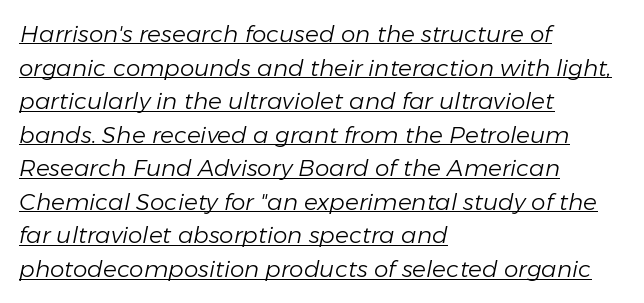
The image shows 23 px text type, italic (leaning right); set left-aligned, normal line spacing (1.46x), normal letter spacing, underlined.
